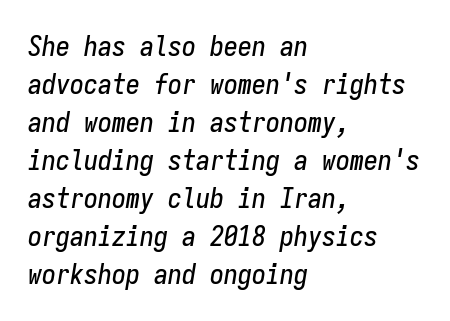
Q: Is the text italic (slanted)? A: Yes, it leans right by about 9 degrees.
Q: Is the text underlined? A: No.
Q: How is the paragraph aligned? A: Left-aligned.
Q: Is the spacing between letters normal or unusually wide? A: Normal.
Q: Is the spacing between lines tight, normal or loose? A: Normal.
Q: Width (condensed, normal, or wide)? A: Condensed.
Q: Stroke contrast? A: Low.
Q: x-height? A: Medium.
Q: Monospaced? A: Yes.
